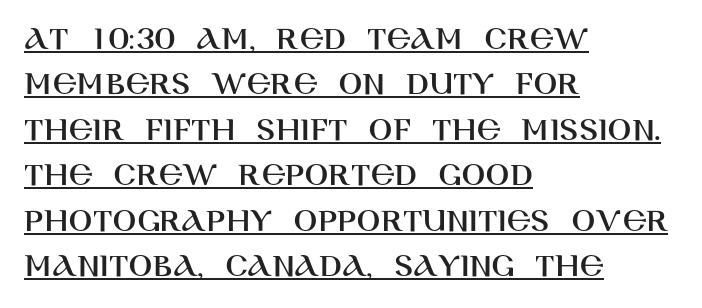
Q: Is the text italic (slanted)? A: No, it is upright.
Q: Is the typeface a serif or a sans-serif typeface? A: Sans-serif.
Q: Is the text underlined? A: Yes.
Q: How is the paragraph aligned? A: Left-aligned.
Q: Is the spacing between letters normal or unusually wide? A: Normal.
Q: Is the spacing between lines tight, normal or loose? A: Normal.
Q: Width (condensed, normal, or wide)? A: Normal.
Q: Stroke contrast? A: High.
Q: x-height? A: Large.
Q: Monospaced? A: No.
